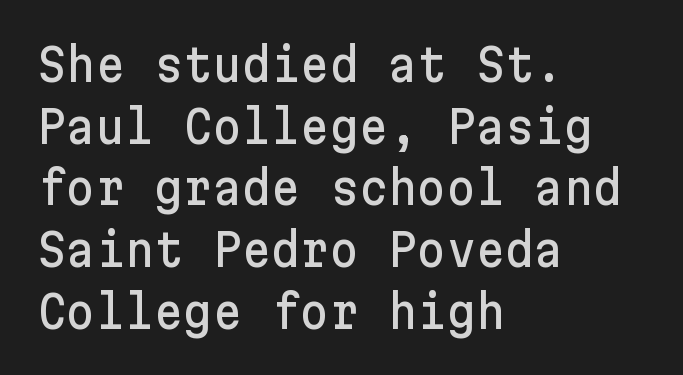
Q: Is the text italic (slanted)? A: No, it is upright.
Q: Is the typeface a serif or a sans-serif typeface? A: Sans-serif.
Q: Is the text underlined? A: No.
Q: How is the paragraph aligned? A: Left-aligned.
Q: Is the spacing between letters normal or unusually wide? A: Normal.
Q: Is the spacing between lines tight, normal or loose? A: Normal.
Q: Width (condensed, normal, or wide)? A: Normal.
Q: Stroke contrast? A: Low.
Q: x-height? A: Medium.
